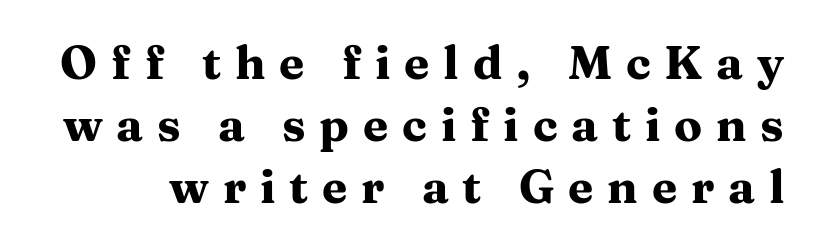
Nope, not italic — everything's standing straight. Is there much room between lines? A standard amount, neither cramped nor airy. The tracking reads as deliberately expanded to a designer's eye. Proportional: the letters do not fall into vertical columns.
